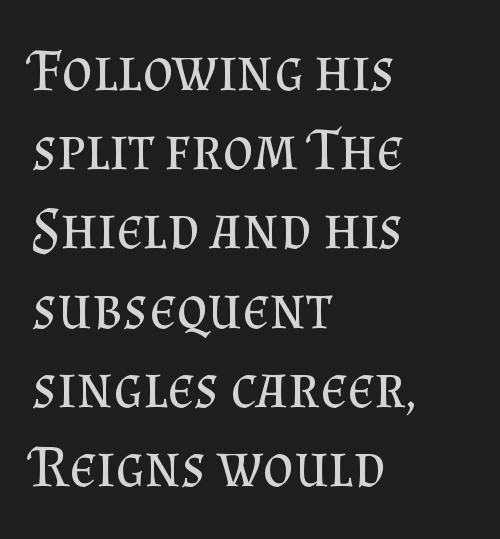
{"serif": "yes", "italic": "no", "bold": "no", "weight": "regular", "width": "normal", "stroke_contrast": "medium", "x_height": "small", "monospaced": "no", "underline": "no", "align": "left", "line_spacing": "normal", "line_spacing_ratio": 1.32, "letter_spacing": "normal", "letter_spacing_em": 0.0, "glyph_px": 60}
